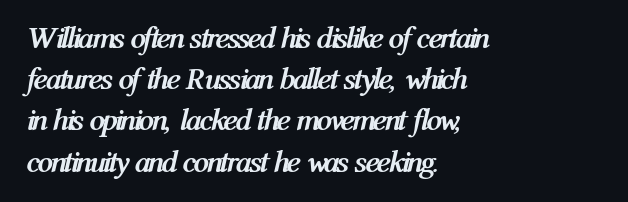
The glyphs have the mass of a bold cut. Between one letter and the next there's only the usual sliver of space. The paragraph has a hard left edge and a soft right edge. This sample keeps an unexceptional amount of space between lines.
